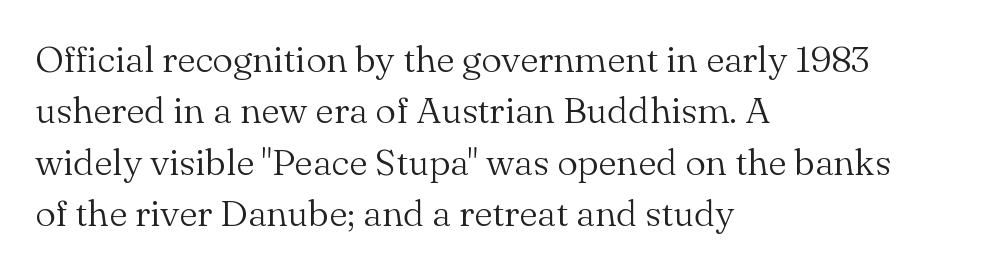
The image shows 37 px light serif type, upright; set left-aligned, normal line spacing (1.39x), normal letter spacing, not underlined; medium stroke contrast and a small x-height.
